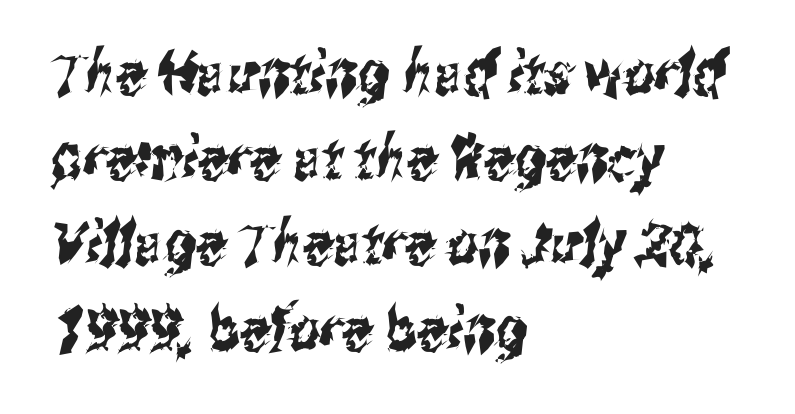
The image shows 60 px condensed sans-serif type; set left-aligned, normal line spacing (1.42x), normal letter spacing, not underlined; medium stroke contrast and a medium x-height.
